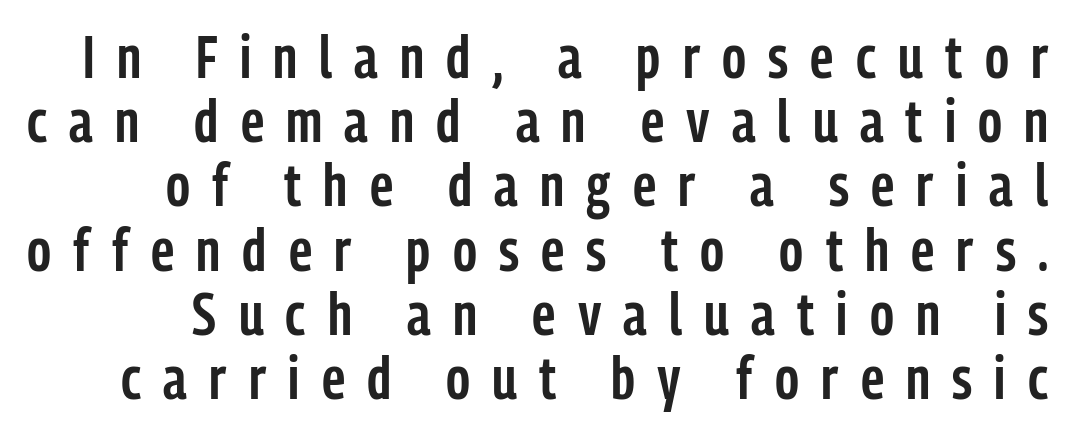
The image shows 60 px semibold, condensed sans-serif type, upright; set tight line spacing (1.07x), unusually wide letter spacing (+0.37 em), not underlined; low stroke contrast and a medium x-height.
